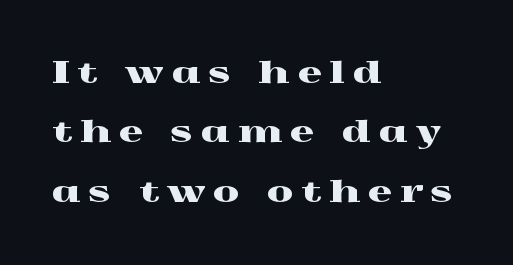
Q: Is the text italic (slanted)? A: No, it is upright.
Q: Is the typeface a serif or a sans-serif typeface? A: Serif.
Q: Is the text underlined? A: No.
Q: How is the paragraph aligned? A: Left-aligned.
Q: Is the spacing between letters normal or unusually wide? A: Unusually wide.
Q: Is the spacing between lines tight, normal or loose? A: Loose.
Q: Width (condensed, normal, or wide)? A: Wide.
Q: x-height? A: Medium.
Q: Monospaced? A: No.
